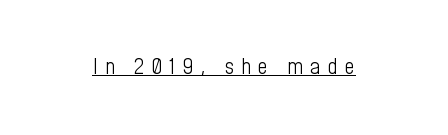
{"italic": "no", "bold": "no", "underline": "yes", "letter_spacing": "wide", "letter_spacing_em": 0.32, "glyph_px": 22}
